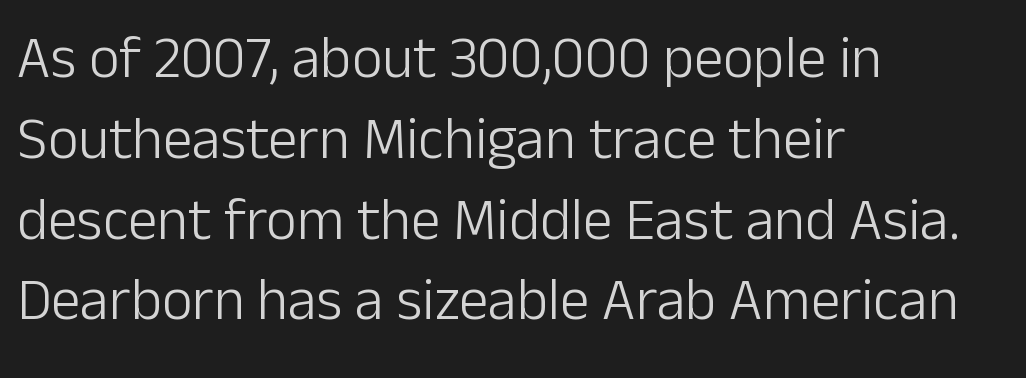
The string is rendered with underlining switched off. Glyph-to-glyph distance matches everyday printed text. Note the varied advance widths — an 'i' is clearly narrower than an 'm'. One-word summary of the alignment: left.
